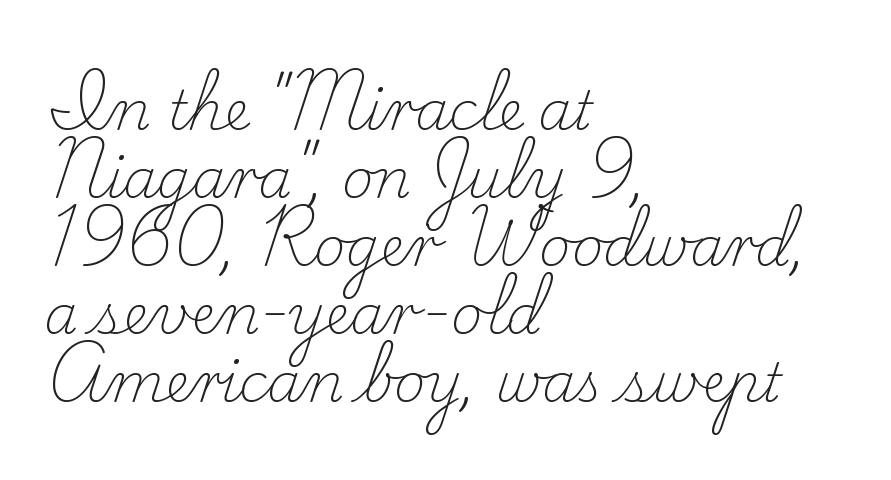
Q: Is the text bold? A: No.
Q: Is the text italic (slanted)? A: Yes.
Q: Is the typeface a serif or a sans-serif typeface? A: Serif.
Q: Is the text underlined? A: No.
Q: How is the paragraph aligned? A: Left-aligned.
Q: Is the spacing between letters normal or unusually wide? A: Normal.
Q: Is the spacing between lines tight, normal or loose? A: Normal.
Q: Width (condensed, normal, or wide)? A: Normal.
Q: Stroke contrast? A: Low.
Q: x-height? A: Small.
Q: Monospaced? A: No.
